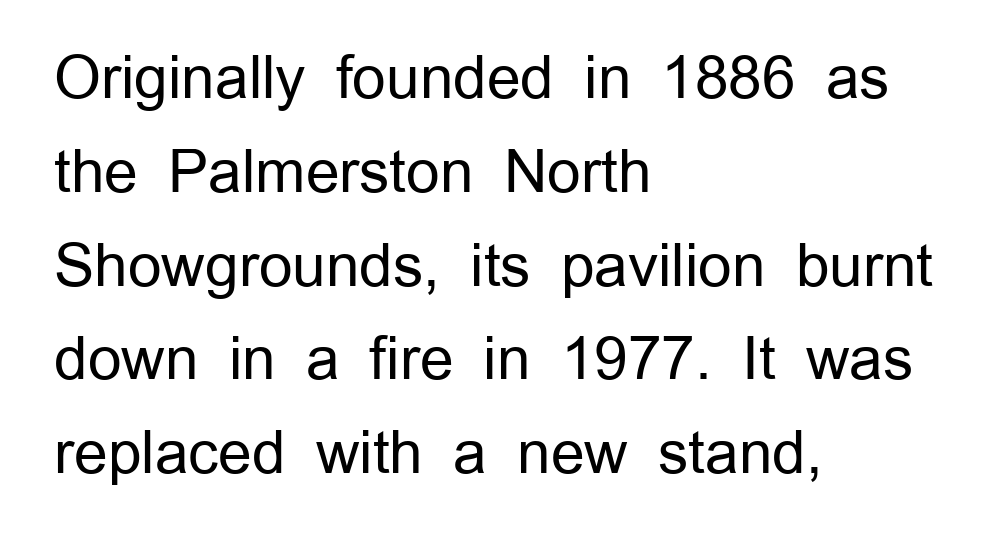
The designer went with a sans here, leaving each stem footless. Stem width sits at or under what a default text font uses. A normal amount of white space separates one row of letters from the next. Notice how the passage keeps a crisp vertical edge on the left only.
